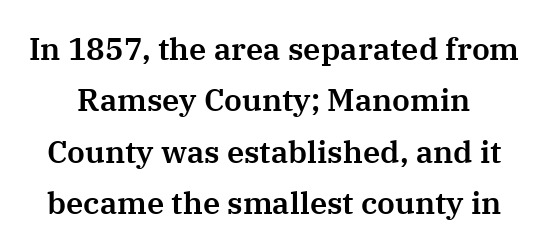
The lines sit at an ordinary, default distance from one another. Is there any slant? The stems are plumb. The face used here is proportionally spaced, like ordinary book or web type. The gaps between neighbouring characters are ordinary and unremarkable. To sum up the face: it has serifs.
